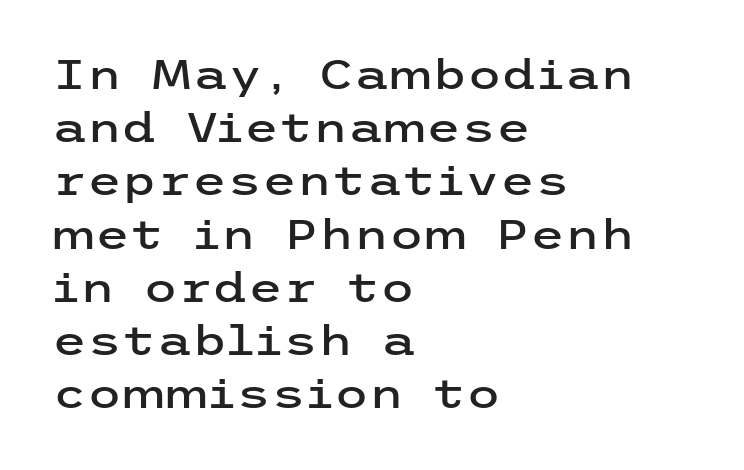
{"serif": "no", "italic": "no", "width": "wide", "stroke_contrast": "low", "x_height": "medium", "underline": "no", "align": "left", "line_spacing": "normal", "line_spacing_ratio": 1.33, "letter_spacing": "normal", "letter_spacing_em": 0.0, "glyph_px": 40}
